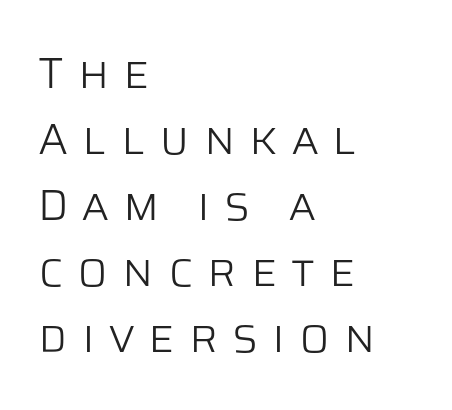
Q: Is the text bold? A: No.
Q: Is the text italic (slanted)? A: No, it is upright.
Q: Is the typeface a serif or a sans-serif typeface? A: Sans-serif.
Q: Is the text underlined? A: No.
Q: How is the paragraph aligned? A: Left-aligned.
Q: Is the spacing between letters normal or unusually wide? A: Unusually wide.
Q: Is the spacing between lines tight, normal or loose? A: Normal.
Q: Width (condensed, normal, or wide)? A: Normal.
Q: Stroke contrast? A: Low.
Q: x-height? A: Large.
Q: Monospaced? A: No.
